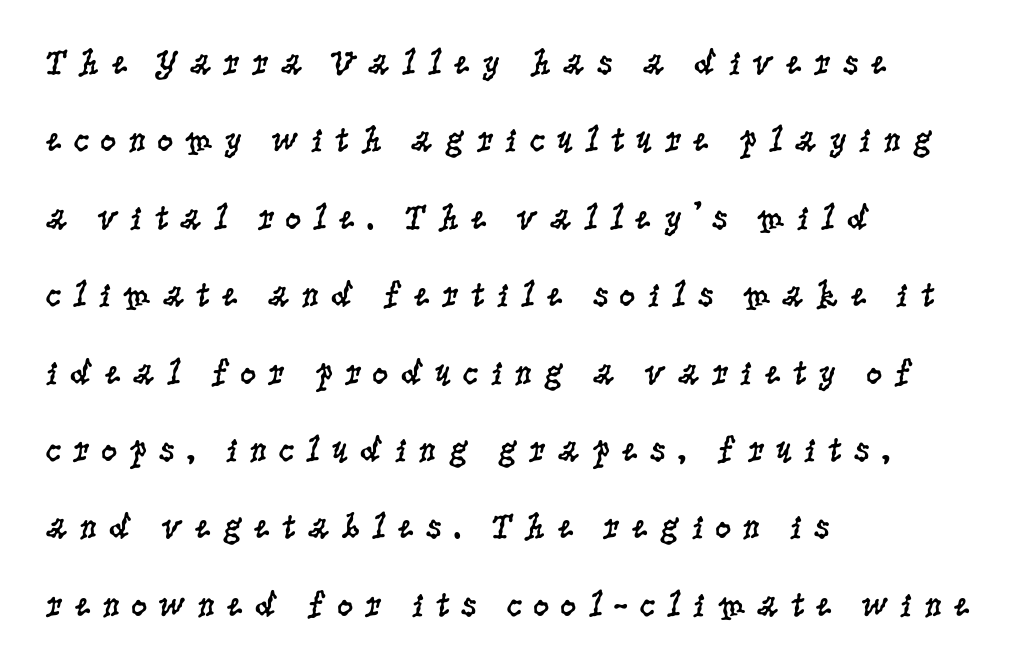
{"serif": "yes", "bold": "no", "weight": "regular", "width": "condensed", "stroke_contrast": "low", "x_height": "large", "monospaced": "no", "underline": "no", "align": "left", "line_spacing": "loose", "line_spacing_ratio": 2.15, "letter_spacing": "wide", "letter_spacing_em": 0.29, "glyph_px": 36}
